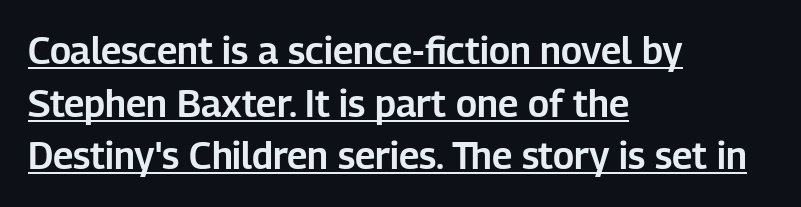
{"serif": "no", "italic": "no", "width": "normal", "stroke_contrast": "low", "x_height": "medium", "monospaced": "no", "underline": "yes", "align": "left", "line_spacing": "normal", "line_spacing_ratio": 1.42, "letter_spacing": "normal", "letter_spacing_em": 0.0, "glyph_px": 37}
